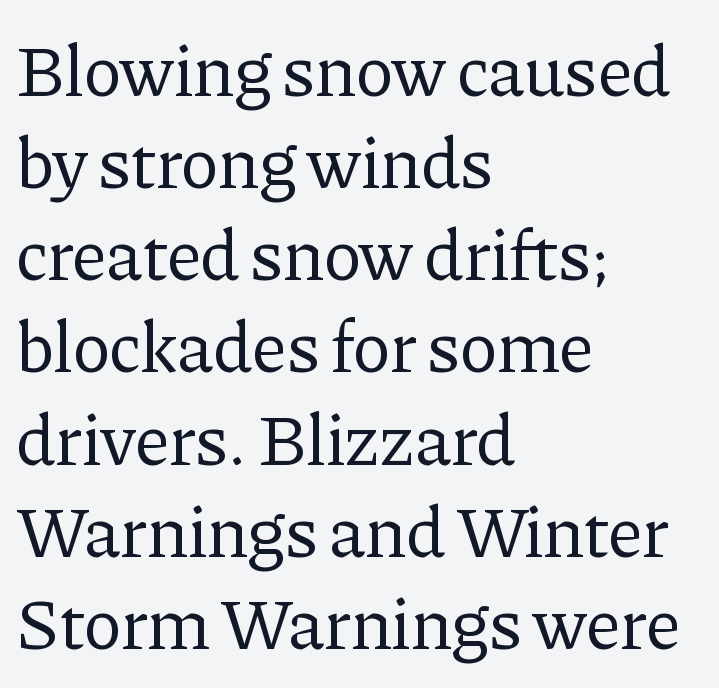
The image shows 72 px regular-weight serif type, upright; set left-aligned, normal line spacing (1.28x), normal letter spacing, not underlined; low stroke contrast and a medium x-height.
